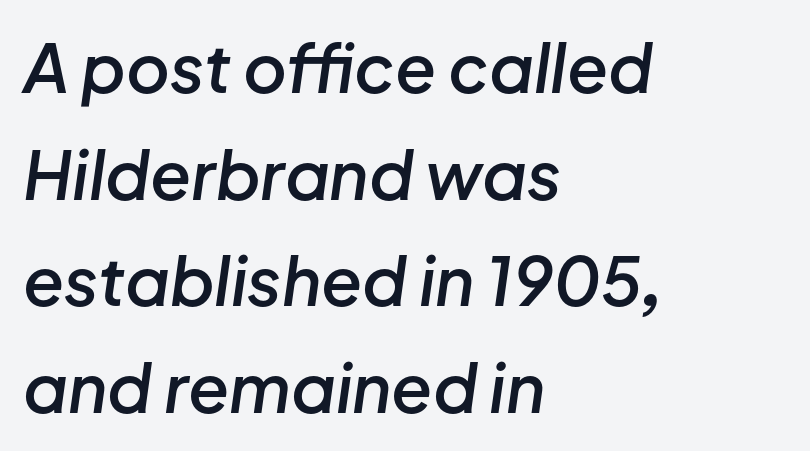
Q: Is the text bold? A: Semi-bold.
Q: Is the text italic (slanted)? A: Yes, it leans right by about 8 degrees.
Q: Is the text underlined? A: No.
Q: How is the paragraph aligned? A: Left-aligned.
Q: Is the spacing between letters normal or unusually wide? A: Normal.
Q: Is the spacing between lines tight, normal or loose? A: Normal.
Q: Width (condensed, normal, or wide)? A: Normal.
Q: Stroke contrast? A: Low.
Q: x-height? A: Medium.
Q: Monospaced? A: No.
